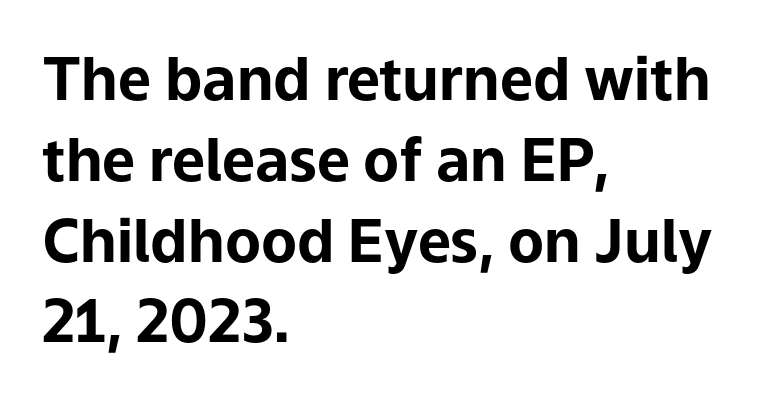
Unmarked baselines from the first word to the last. Between one letter and the next there's only the usual sliver of space. A typesetter would call this proportional, since set widths differ per character. Every stem runs plumb, perpendicular to the baseline. Letterform terminals end flat and unadorned throughout the passage. Line starts are locked; line ends wander.
